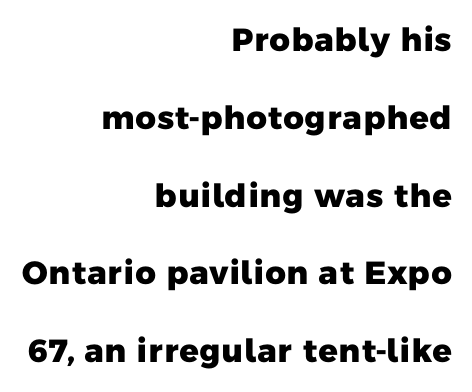
Q: Is the text bold? A: Yes.
Q: Is the typeface a serif or a sans-serif typeface? A: Sans-serif.
Q: Is the text underlined? A: No.
Q: How is the paragraph aligned? A: Right-aligned.
Q: Is the spacing between letters normal or unusually wide? A: Normal.
Q: Is the spacing between lines tight, normal or loose? A: Loose.
Q: Width (condensed, normal, or wide)? A: Normal.
Q: Stroke contrast? A: Low.
Q: x-height? A: Medium.
Q: Monospaced? A: No.
